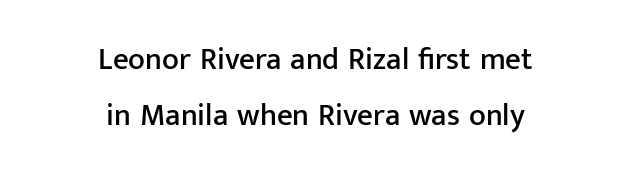
Q: Is the text italic (slanted)? A: No, it is upright.
Q: Is the typeface a serif or a sans-serif typeface? A: Sans-serif.
Q: Is the text underlined? A: No.
Q: How is the paragraph aligned? A: Centered.
Q: Is the spacing between letters normal or unusually wide? A: Normal.
Q: Width (condensed, normal, or wide)? A: Normal.
Q: Stroke contrast? A: Low.
Q: x-height? A: Medium.
Q: Monospaced? A: No.
